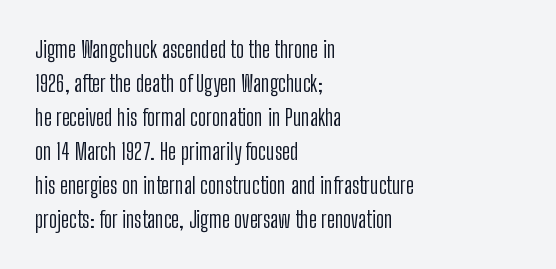
Q: Is the text bold? A: No.
Q: Is the text italic (slanted)? A: No, it is upright.
Q: Is the text underlined? A: No.
Q: How is the paragraph aligned? A: Left-aligned.
Q: Is the spacing between letters normal or unusually wide? A: Normal.
Q: Is the spacing between lines tight, normal or loose? A: Normal.
